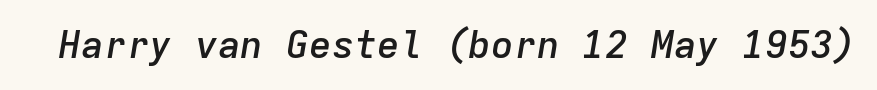
Quick note: underline off. The letterforms sit shoulder to shoulder at normal distance. The passage shown leans; its letterforms are oblique. What weight is shown? A semibold, between regular and bold.
